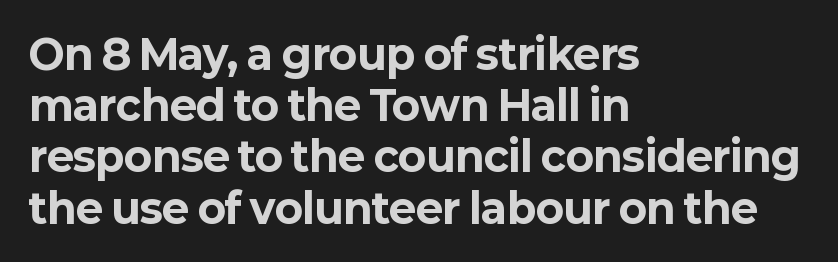
The image shows 41 px bold sans-serif type, upright; set left-aligned, normal line spacing (1.25x), normal letter spacing, not underlined; low stroke contrast and a medium x-height.
